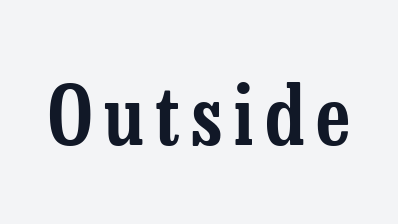
Q: Is the text italic (slanted)? A: No, it is upright.
Q: Is the typeface a serif or a sans-serif typeface? A: Serif.
Q: Is the text underlined? A: No.
Q: Width (condensed, normal, or wide)? A: Condensed.
Q: Stroke contrast? A: Low.
Q: x-height? A: Medium.
Q: Monospaced? A: No.
